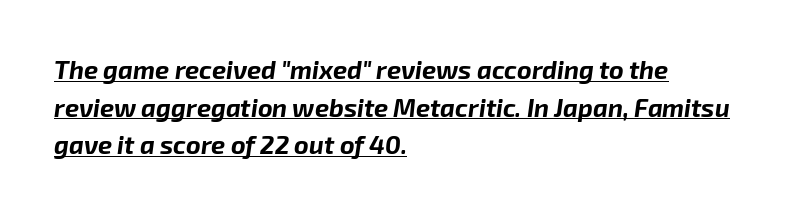
Q: Is the text bold? A: Yes.
Q: Is the text italic (slanted)? A: Yes, it leans right by about 8 degrees.
Q: Is the text underlined? A: Yes.
Q: How is the paragraph aligned? A: Left-aligned.
Q: Is the spacing between letters normal or unusually wide? A: Normal.
Q: Is the spacing between lines tight, normal or loose? A: Normal.
